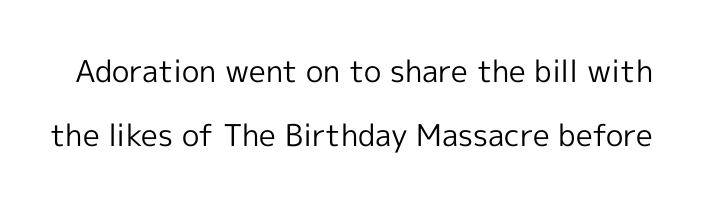
No extra tracking has been applied to these lines. The leading is generous, giving the passage an open texture. When letters stand straight like this, we call the style roman or upright. Varying glyph widths throughout — classic text-font behaviour. The space directly below the letters is spotless.
